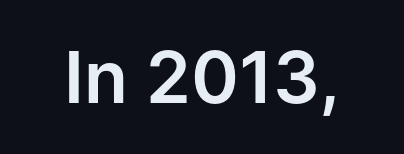
{"serif": "no", "italic": "no", "width": "normal", "stroke_contrast": "low", "x_height": "medium", "monospaced": "no", "underline": "no", "letter_spacing": "normal", "letter_spacing_em": 0.0, "glyph_px": 72}
